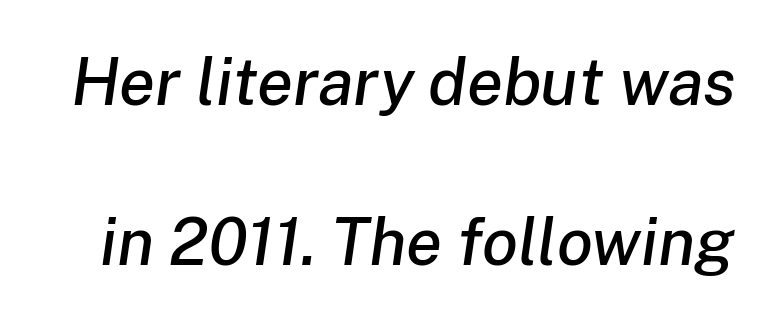
{"italic": "yes", "lean": "right", "slant_degrees": 8, "width": "normal", "stroke_contrast": "low", "x_height": "medium", "monospaced": "no", "underline": "no", "line_spacing": "loose", "line_spacing_ratio": 2.42, "letter_spacing": "normal", "letter_spacing_em": 0.0, "glyph_px": 66}
